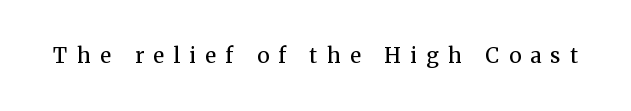
The image shows 21 px text type, upright; set unusually wide letter spacing (+0.45 em), not underlined.
